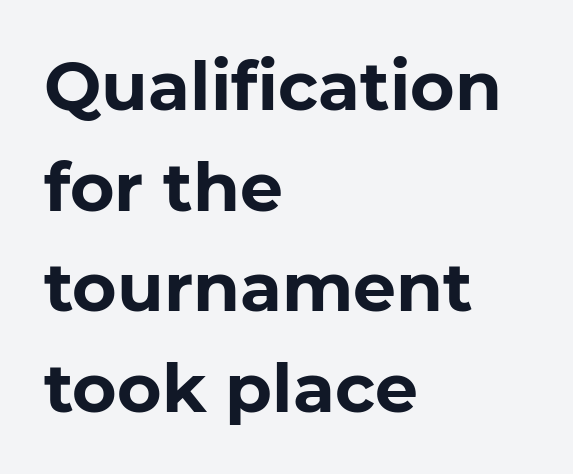
What's the leading like? Ordinary, nothing unusual. What kind of face is this? One without serifs — a sans. Character widths vary here, with narrow letters taking less room than wide ones. A roman cut, with each character standing at attention.
